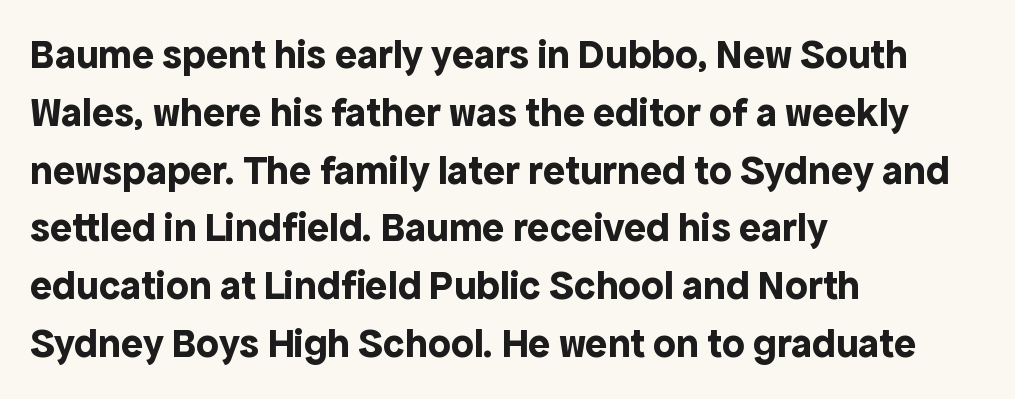
Is this a fixed-width face? No — the glyphs have proportional, varying widths. Summary of weight: heavy, a full bold. Characters follow at the spacing the type designer built in. Typeset ragged right — the left edge is the straight one. Vertically, the passage feels balanced, rows spaced as you'd expect.
